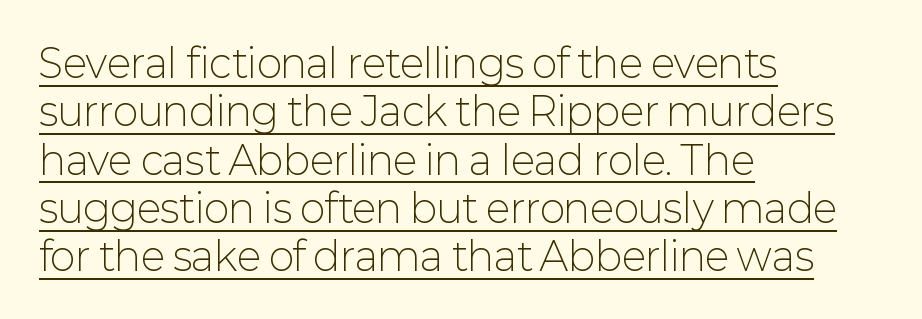
Notice how a bar underscores the lettering throughout. Words appear dense and cohesive because spacing is normal. Characters remain perfectly vertical along every line. Varying glyph widths throughout — classic text-font behaviour. Is the type heavy? It reads as light-to-regular instead. The characters display no serif detailing; their extremities are plain.
